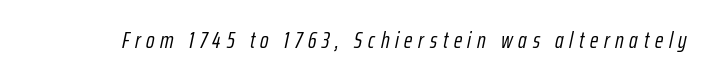
Q: Is the text bold? A: No.
Q: Is the text italic (slanted)? A: Yes, it leans right by about 12 degrees.
Q: Is the text underlined? A: No.
Q: Is the spacing between letters normal or unusually wide? A: Unusually wide.
